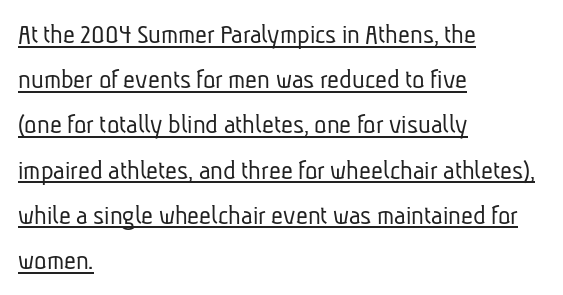
Q: Is the text bold? A: No.
Q: Is the typeface a serif or a sans-serif typeface? A: Sans-serif.
Q: Is the text underlined? A: Yes.
Q: How is the paragraph aligned? A: Left-aligned.
Q: Is the spacing between letters normal or unusually wide? A: Normal.
Q: Is the spacing between lines tight, normal or loose? A: Normal.
Q: Width (condensed, normal, or wide)? A: Condensed.
Q: Stroke contrast? A: Low.
Q: x-height? A: Medium.
Q: Monospaced? A: No.
